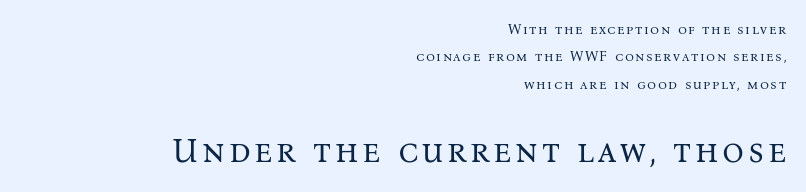
{"serif": "yes", "italic": "no", "bold": "no", "weight": "regular", "width": "normal", "stroke_contrast": "medium", "x_height": "medium", "monospaced": "no", "underline": "no", "align": "right", "line_spacing": "loose", "line_spacing_ratio": 1.96, "larger_block": "second", "size_ratio": 2.43, "glyph_px": 34}
